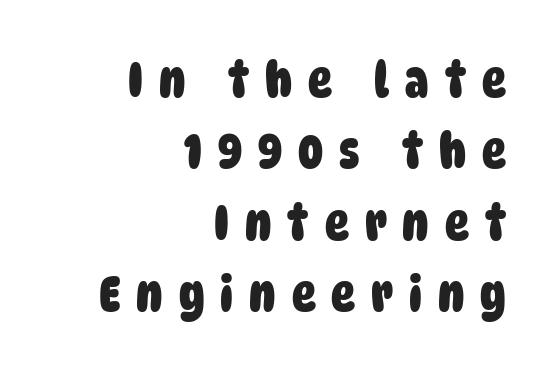
Has an underline been added? It has not. The passage shown stacks its lines at a standard gap. The passage is arranged like a letterhead date or caption credit — flush right. The letterforms stand isolated, each surrounded by extra space. Compared with an ordinary text face, these strokes are far heavier — a full bold.
